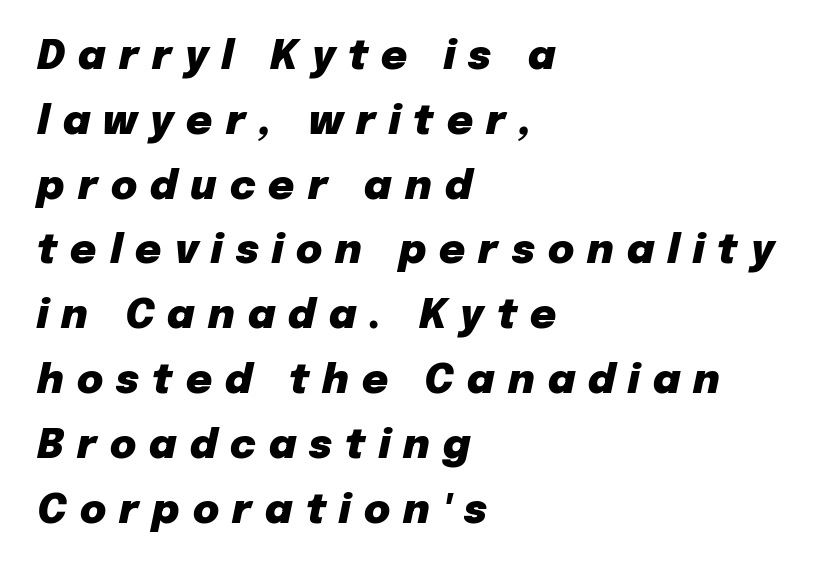
{"italic": "yes", "lean": "right", "slant_degrees": 12, "bold": "yes", "weight": "heavy", "width": "normal", "stroke_contrast": "low", "x_height": "medium", "monospaced": "no", "underline": "no", "align": "left", "line_spacing": "normal", "line_spacing_ratio": 1.62, "letter_spacing": "wide", "letter_spacing_em": 0.33, "glyph_px": 40}
